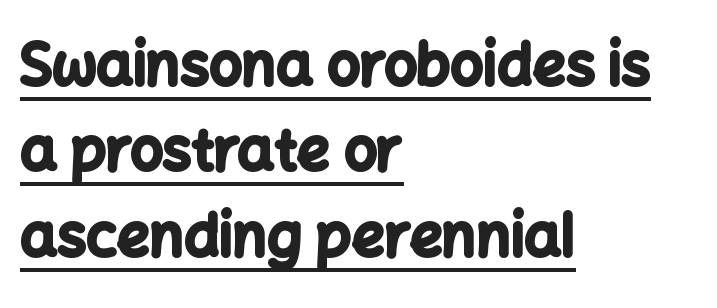
Do the letters lean? They stand straight. The compositor pushed each line to the left boundary. This sample carries an underscore along the baseline area. Font category for this specimen: sans-serif. Observe the ordinary spacing: letters are neighbours, not strangers. Chunky letters — that's bold for sure.
